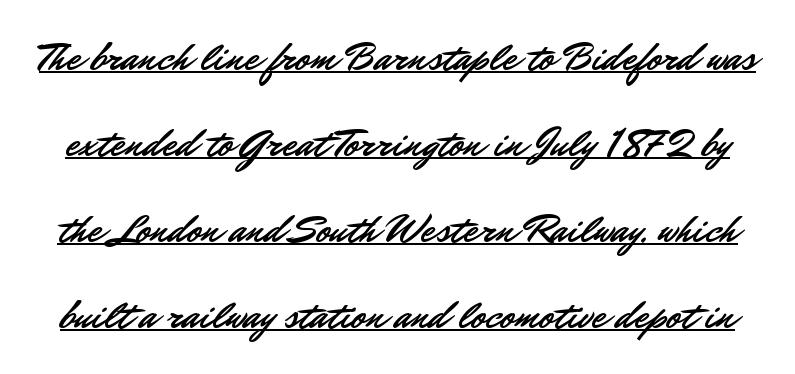
Is there an underline? Yes — a line sits under the letters. Do the characters align in a grid? No, the font is proportional. Caption: standard tracking, unaltered.
